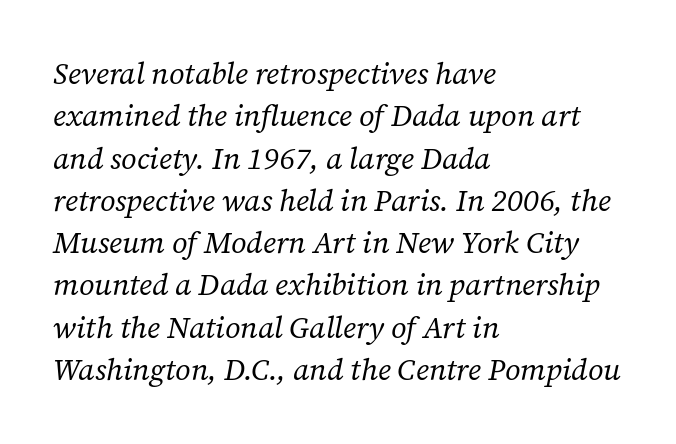
The image shows 30 px regular-weight serif type, italic (leaning right); set left-aligned, normal line spacing (1.41x), normal letter spacing, not underlined; low stroke contrast and a medium x-height.
